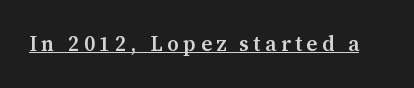
The image shows 21 px text type, upright; set unusually wide letter spacing (+0.21 em), underlined.
